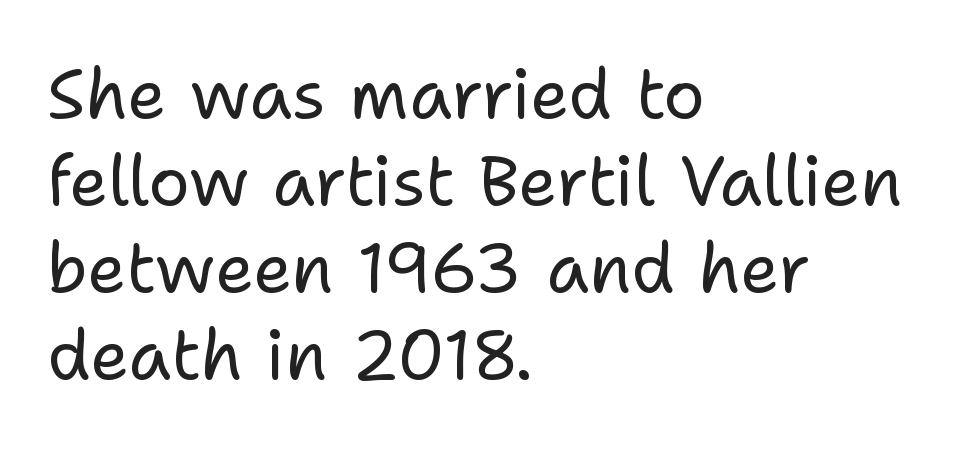
The image shows 69 px regular-weight sans-serif type, upright; set left-aligned, normal line spacing (1.26x), normal letter spacing, not underlined; low stroke contrast and a medium x-height.
